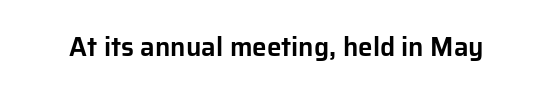
Is there any slant? The stems are plumb. Descenders are the only things crossing below the line. The line texture is even and compact thanks to regular tracking.
